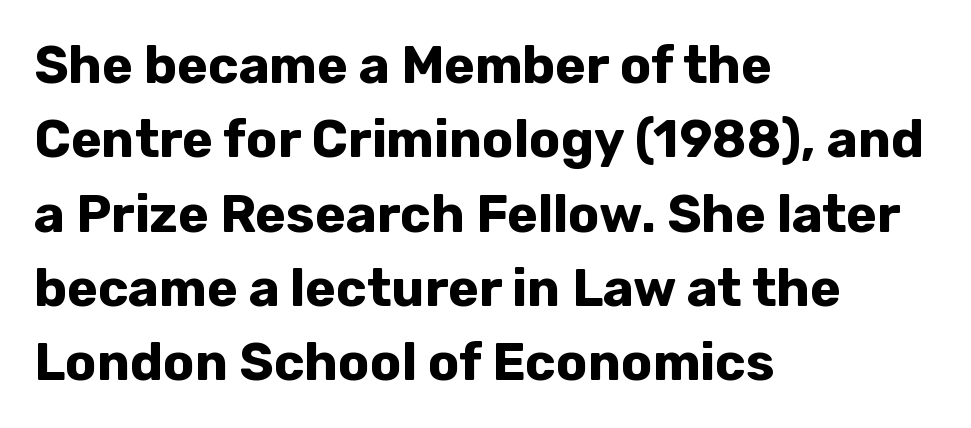
Q: Is the text bold? A: Yes.
Q: Is the text italic (slanted)? A: No, it is upright.
Q: Is the typeface a serif or a sans-serif typeface? A: Sans-serif.
Q: Is the text underlined? A: No.
Q: How is the paragraph aligned? A: Left-aligned.
Q: Is the spacing between letters normal or unusually wide? A: Normal.
Q: Is the spacing between lines tight, normal or loose? A: Normal.
Q: Width (condensed, normal, or wide)? A: Normal.
Q: Stroke contrast? A: Low.
Q: x-height? A: Medium.
Q: Monospaced? A: No.
